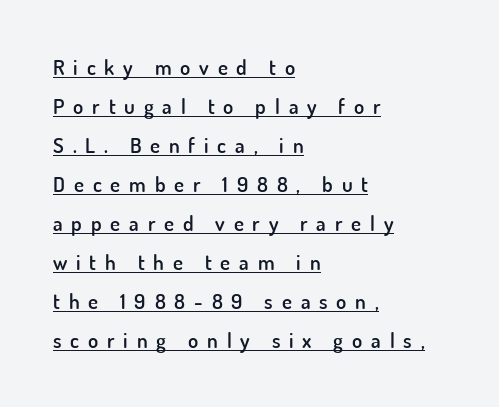
The image shows 21 px text type, upright; set left-aligned, line spacing 1.86x, unusually wide letter spacing (+0.42 em), underlined.
